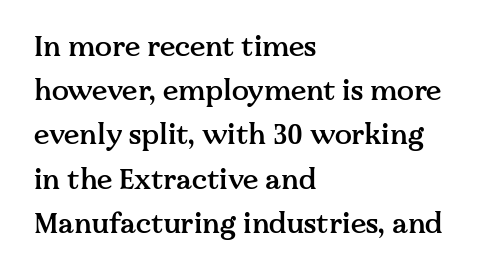
Q: Is the text bold? A: Semi-bold.
Q: Is the text italic (slanted)? A: No, it is upright.
Q: Is the typeface a serif or a sans-serif typeface? A: Serif.
Q: Is the text underlined? A: No.
Q: How is the paragraph aligned? A: Left-aligned.
Q: Is the spacing between letters normal or unusually wide? A: Normal.
Q: Is the spacing between lines tight, normal or loose? A: Normal.
Q: Width (condensed, normal, or wide)? A: Normal.
Q: Stroke contrast? A: Medium.
Q: x-height? A: Medium.
Q: Monospaced? A: No.
